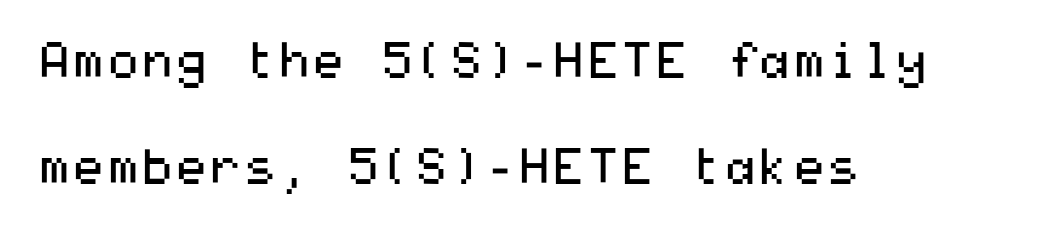
The image shows 49 px regular-weight, wide sans-serif type, upright; set left-aligned, loose line spacing (2.16x), normal letter spacing, not underlined; medium stroke contrast and a medium x-height.
